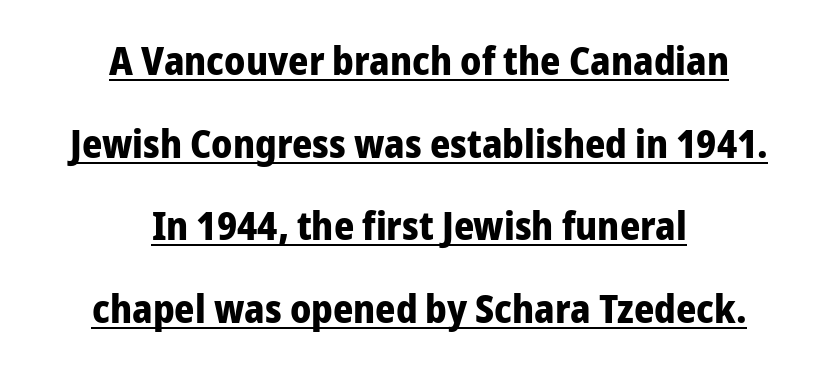
Q: Is the text bold? A: Yes.
Q: Is the text italic (slanted)? A: No, it is upright.
Q: Is the typeface a serif or a sans-serif typeface? A: Sans-serif.
Q: Is the text underlined? A: Yes.
Q: How is the paragraph aligned? A: Centered.
Q: Is the spacing between letters normal or unusually wide? A: Normal.
Q: Is the spacing between lines tight, normal or loose? A: Loose.
Q: Width (condensed, normal, or wide)? A: Normal.
Q: Stroke contrast? A: Low.
Q: x-height? A: Medium.
Q: Monospaced? A: No.
